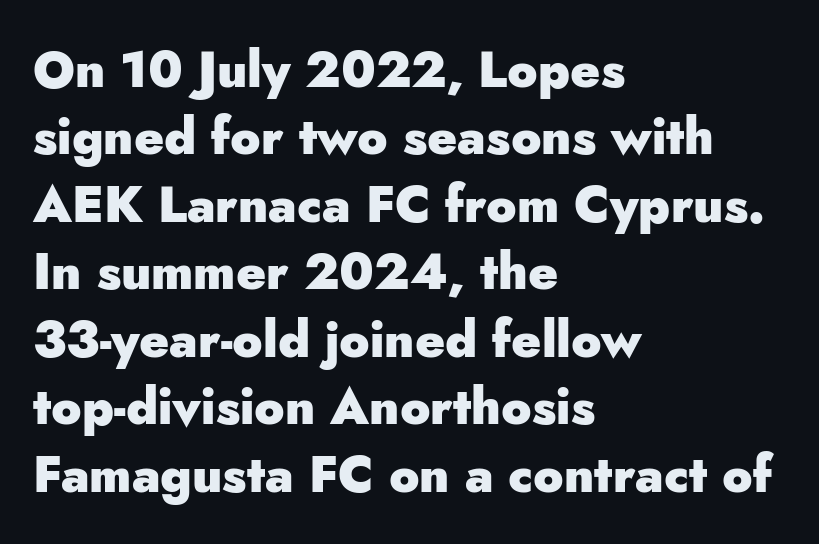
{"serif": "no", "italic": "no", "bold": "yes", "weight": "heavy", "width": "normal", "stroke_contrast": "low", "x_height": "small", "monospaced": "no", "underline": "no", "align": "left", "line_spacing": "normal", "line_spacing_ratio": 1.35, "letter_spacing": "normal", "letter_spacing_em": 0.0, "glyph_px": 50}
